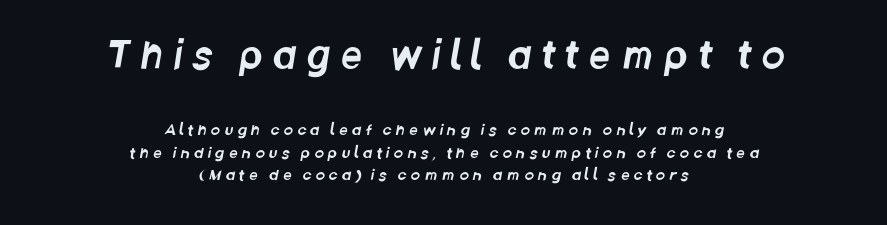
If you measured baseline to baseline, you'd find a middling distance. The passage shown begins with its larger block and ends with its smaller one. Words appear elongated and porous because spacing is wide. Words float on clear page, feet unadorned.
